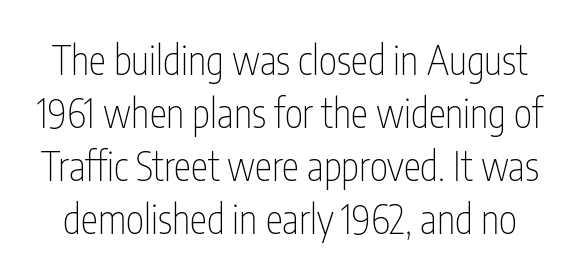
{"serif": "no", "italic": "no", "bold": "no", "weight": "thin", "width": "condensed", "stroke_contrast": "low", "x_height": "medium", "monospaced": "no", "underline": "no", "line_spacing": "normal", "line_spacing_ratio": 1.36, "letter_spacing": "normal", "letter_spacing_em": 0.0, "glyph_px": 39}
